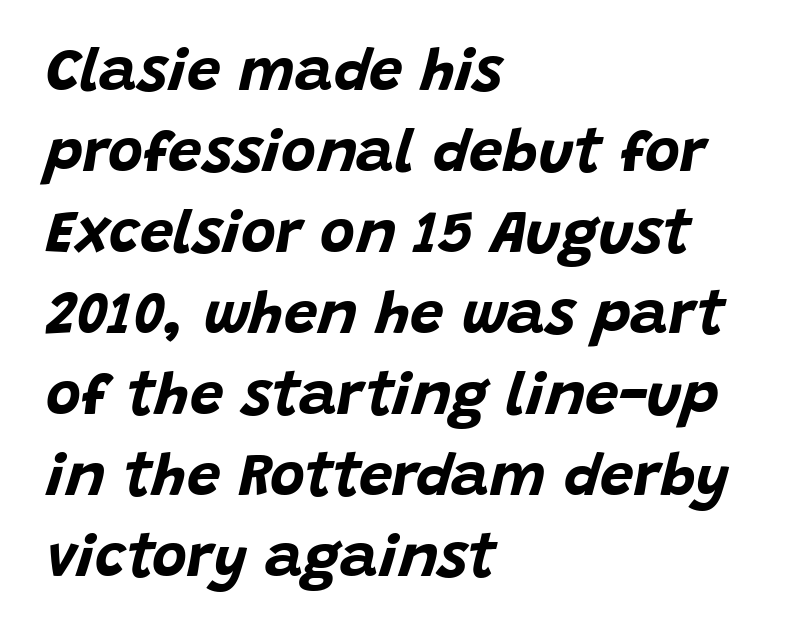
{"italic": "yes", "lean": "right", "slant_degrees": 15, "bold": "yes", "weight": "bold", "width": "normal", "stroke_contrast": "low", "x_height": "large", "monospaced": "no", "underline": "no", "align": "left", "line_spacing": "normal", "line_spacing_ratio": 1.35, "letter_spacing": "normal", "letter_spacing_em": 0.0, "glyph_px": 60}
